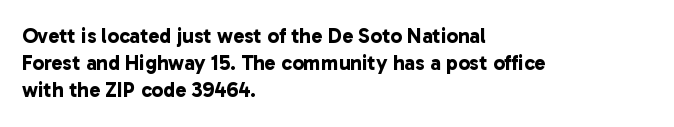
The space between consecutive lines is moderate. Left-aligned paragraph, ragged on the right. Just letters on the line, the space beneath them empty. Heft: maximum for text — a bold. Short note: letters normally spaced.
